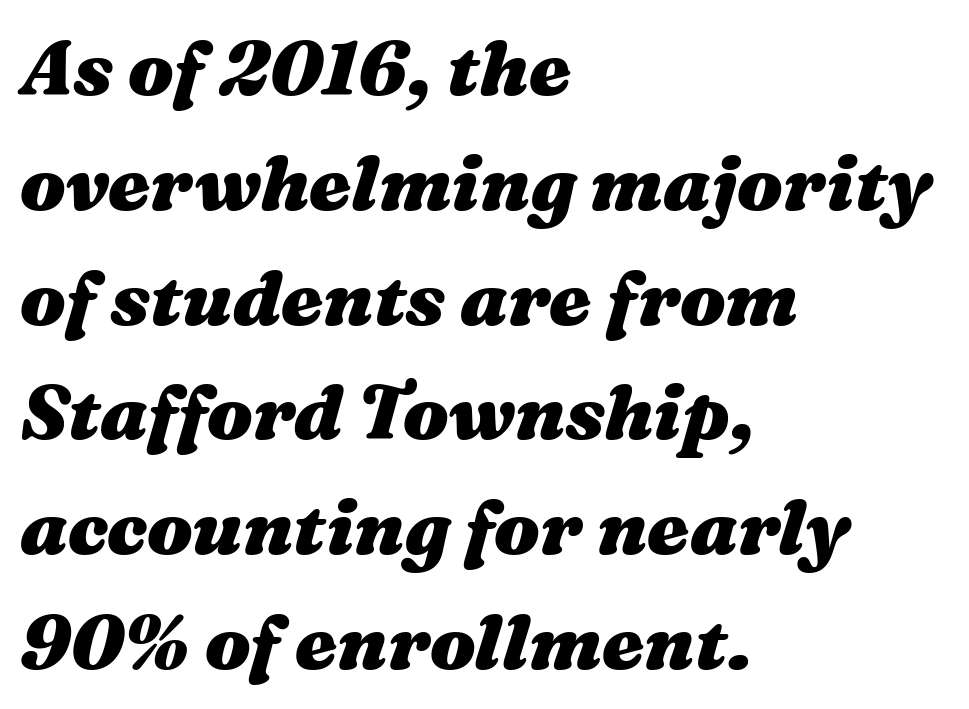
The image shows 76 px heavy, wide type, italic (leaning right); set left-aligned, normal line spacing (1.51x), normal letter spacing, not underlined; medium stroke contrast and a medium x-height.
